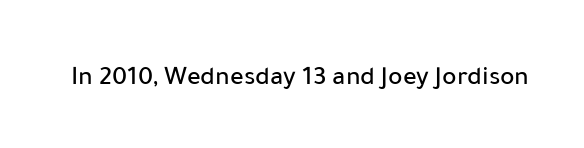
Q: Is the text italic (slanted)? A: No, it is upright.
Q: Is the text underlined? A: No.
Q: Is the spacing between letters normal or unusually wide? A: Normal.
